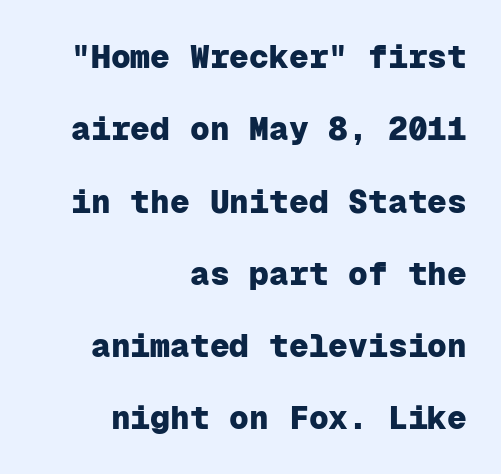
The specimen reads as upright at a glance. Tracking value appears to be zero — textbook default spacing. Visually the block forms a straight wall on the right and a jagged coastline on the left. In terms of letterform style, serifs are entirely absent. As a designer I'd log this as weight 700, bold. The face used here is monospaced, like something from a code editor.
